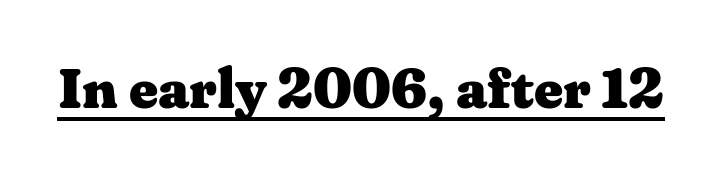
The image shows 56 px heavy, wide serif type, upright; set normal letter spacing, underlined; medium stroke contrast and a medium x-height.
